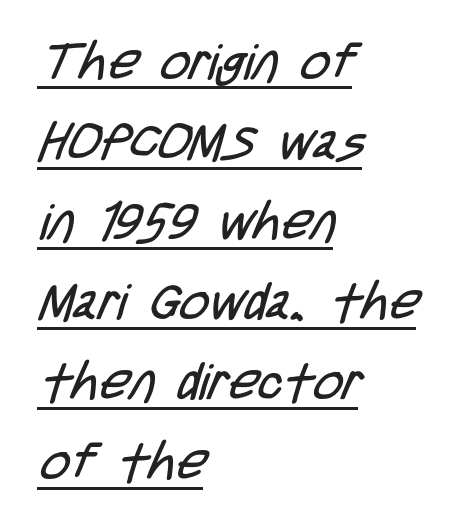
Q: Is the text bold? A: No.
Q: Is the typeface a serif or a sans-serif typeface? A: Sans-serif.
Q: Is the text underlined? A: Yes.
Q: How is the paragraph aligned? A: Left-aligned.
Q: Is the spacing between letters normal or unusually wide? A: Normal.
Q: Is the spacing between lines tight, normal or loose? A: Normal.
Q: Width (condensed, normal, or wide)? A: Condensed.
Q: Stroke contrast? A: Low.
Q: x-height? A: Large.
Q: Monospaced? A: No.
